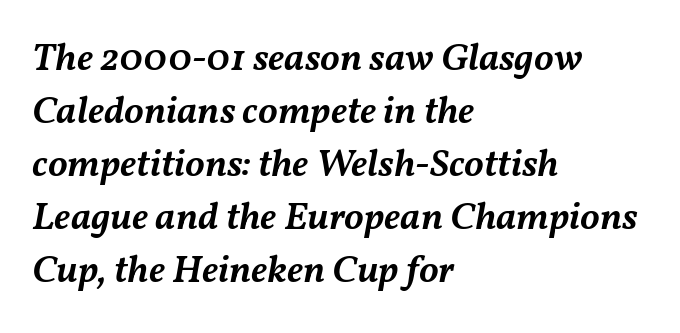
The image shows 39 px semibold type, italic (leaning right); set left-aligned, normal line spacing (1.36x), normal letter spacing, not underlined; medium stroke contrast and a medium x-height.
